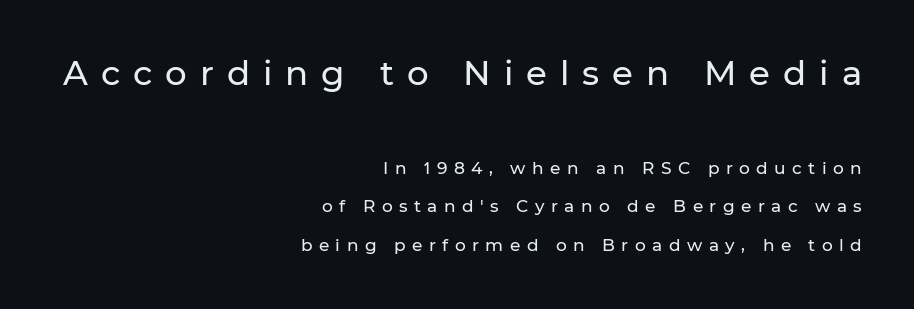
The passage is arranged like a letterhead date or caption credit — flush right. The face used here is rendered with a markedly widened letterfit. Vertical spacing — loose. Top chunk: large. Bottom chunk: small.
